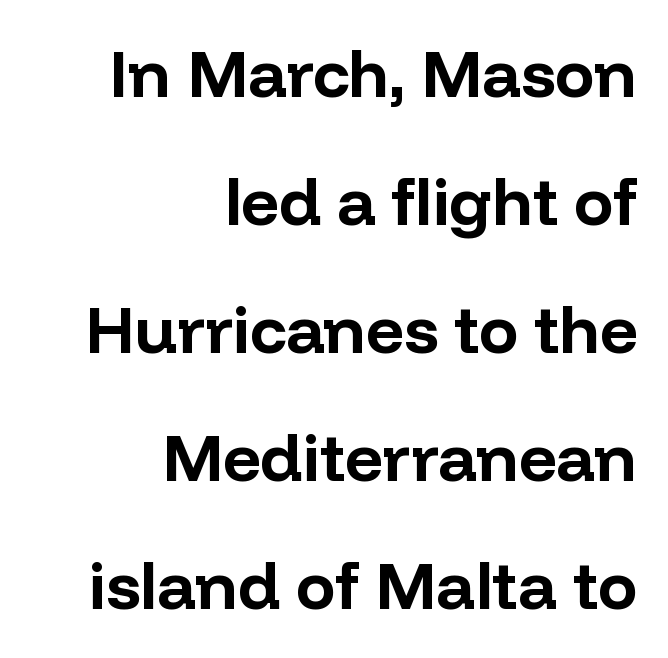
Q: Is the text bold? A: Yes.
Q: Is the text italic (slanted)? A: No, it is upright.
Q: Is the typeface a serif or a sans-serif typeface? A: Sans-serif.
Q: Is the text underlined? A: No.
Q: How is the paragraph aligned? A: Right-aligned.
Q: Is the spacing between letters normal or unusually wide? A: Normal.
Q: Is the spacing between lines tight, normal or loose? A: Loose.
Q: Width (condensed, normal, or wide)? A: Normal.
Q: Stroke contrast? A: Low.
Q: x-height? A: Medium.
Q: Monospaced? A: No.
